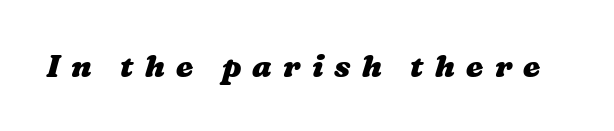
Heavy-handed strokes throughout: this text is bold. The passage shown is typed in a proportional face where columns would drift. Observe the wide spacing: letters keep a clear distance from each other. The words here are not underlined.
